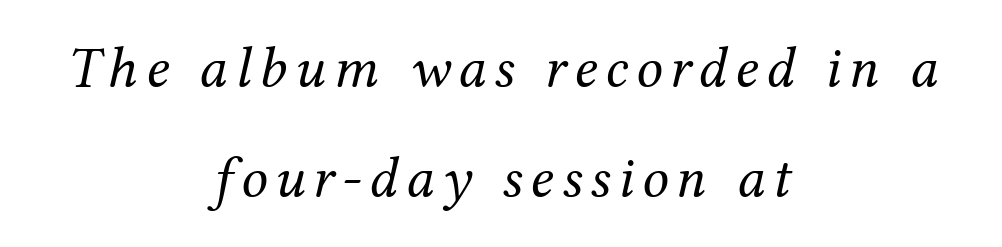
The image shows 59 px regular-weight serif type, italic (leaning right); set centered, line spacing 1.87x, not underlined; medium stroke contrast and a medium x-height.
